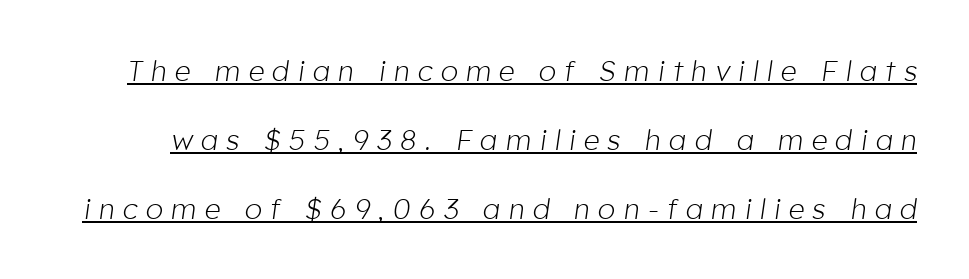
Compared with undecorated copy, this sample adds a rule below the words. These lines have a slow, spaced-out rhythm from letter to letter. Rendered with sloped, italic letterforms. The typesetting does not lean heavy: it is not bold. Quick note: interline space is abundant. Varying glyph widths throughout — classic text-font behaviour.
